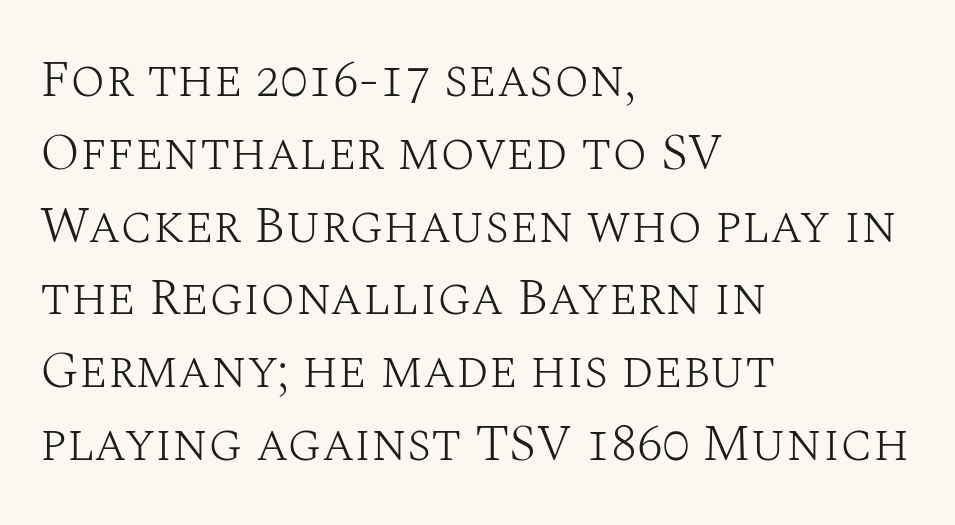
Italic? Not at all — the glyphs are vertical. Bare-footed words on every line. Is the stroke heavy? The answer is a plain regular-or-lighter. Proportional: the letters do not fall into vertical columns. Vertical spacing — default.
